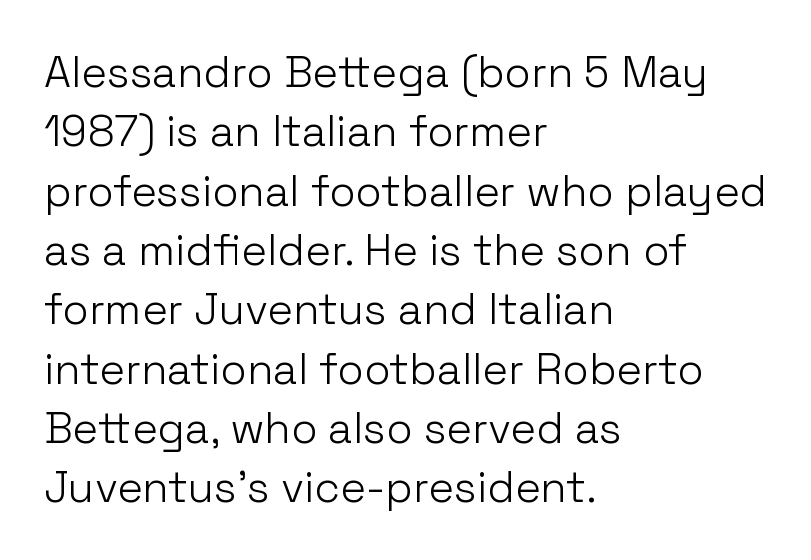
{"serif": "no", "italic": "no", "bold": "no", "weight": "light", "width": "normal", "stroke_contrast": "low", "x_height": "medium", "monospaced": "no", "underline": "no", "align": "left", "line_spacing": "normal", "line_spacing_ratio": 1.38, "letter_spacing": "normal", "letter_spacing_em": 0.0, "glyph_px": 43}
